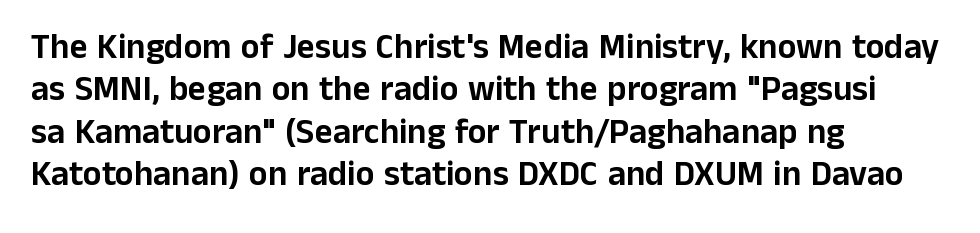
{"serif": "no", "italic": "no", "width": "normal", "stroke_contrast": "low", "x_height": "medium", "monospaced": "no", "underline": "no", "align": "left", "line_spacing_ratio": 1.21, "letter_spacing": "normal", "letter_spacing_em": 0.0, "glyph_px": 35}
